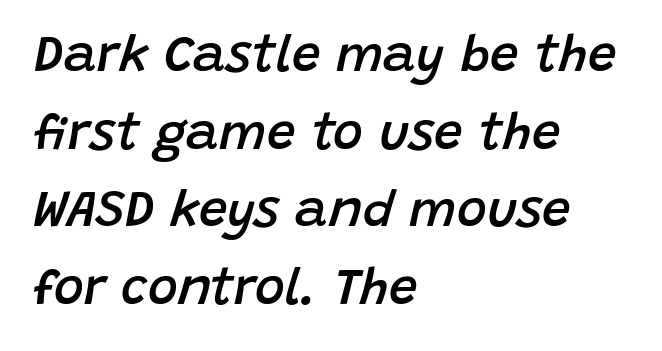
Each letter keeps its own natural width here, so spacing adapts to shape. Rule under the text: the space is simply empty. When letters slant like this, we call the style italic. Each line starts at the same left margin while the right side varies. A semibold gives these letters moderate extra thickness, short of bold. These lines keep a tight, regular rhythm from letter to letter.
